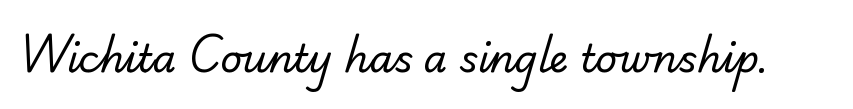
The image shows 38 px regular-weight sans-serif type; set normal letter spacing, not underlined; low stroke contrast and a small x-height.
